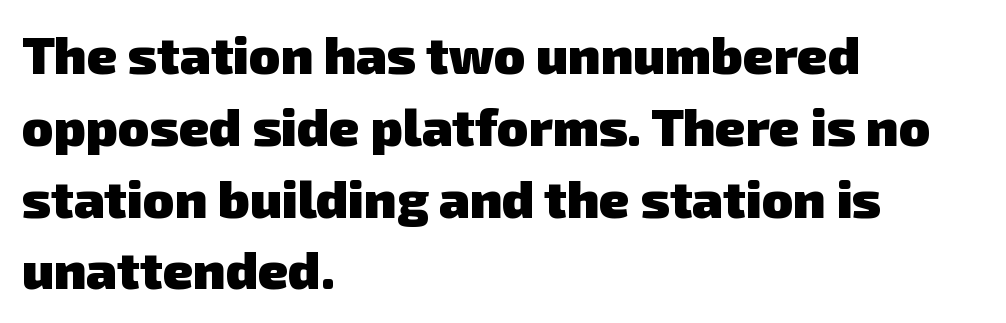
Q: Is the text bold? A: Yes.
Q: Is the typeface a serif or a sans-serif typeface? A: Sans-serif.
Q: Is the text underlined? A: No.
Q: How is the paragraph aligned? A: Left-aligned.
Q: Is the spacing between letters normal or unusually wide? A: Normal.
Q: Is the spacing between lines tight, normal or loose? A: Normal.
Q: Width (condensed, normal, or wide)? A: Normal.
Q: Stroke contrast? A: Low.
Q: x-height? A: Medium.
Q: Monospaced? A: No.
